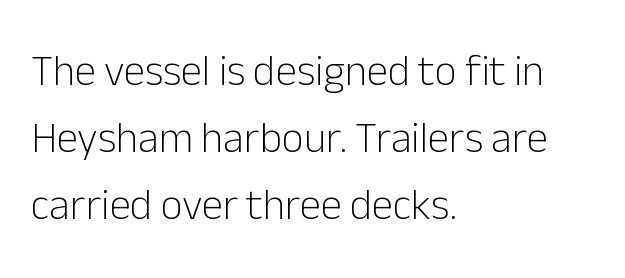
Quick note: not italic, upright. The passage shown is not underscored anywhere. The rag falls on the right side of this text block. Each letter keeps its own natural width here, so spacing adapts to shape. Tracking here is standard; glyphs follow each other at the usual distance.
